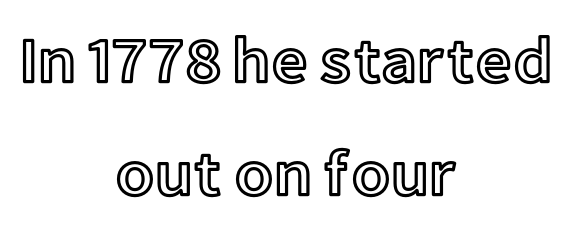
{"italic": "no", "width": "normal", "x_height": "medium", "monospaced": "no", "underline": "no", "align": "center", "line_spacing_ratio": 1.76, "letter_spacing": "normal", "letter_spacing_em": 0.0, "glyph_px": 64}
